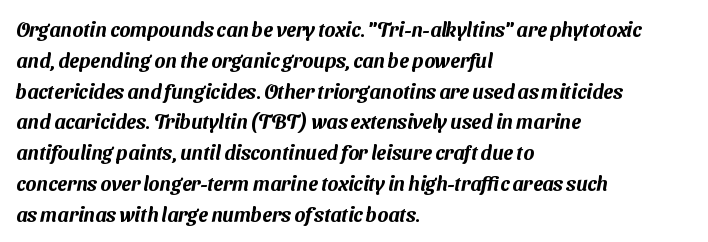
The rendering uses a moderate line-height, typical for paragraphs. The rendering keeps characters at their native spacing. Teacher's note: observe the even left margin — that is flush-left alignment. The string is rendered with underlining switched off.
